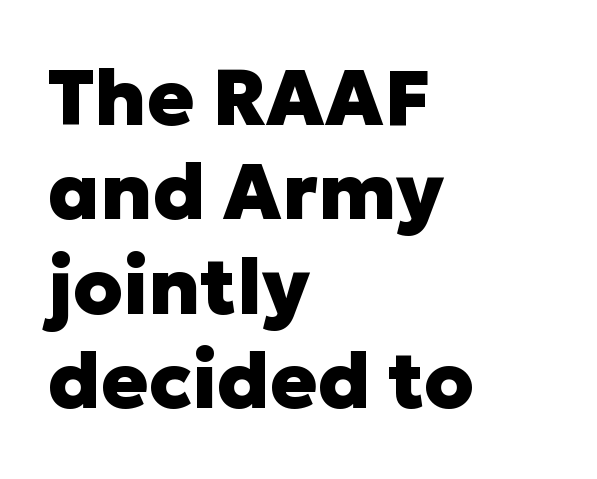
{"serif": "no", "italic": "no", "bold": "yes", "weight": "heavy", "width": "normal", "stroke_contrast": "low", "x_height": "medium", "monospaced": "no", "underline": "no", "align": "left", "line_spacing_ratio": 1.21, "letter_spacing": "normal", "letter_spacing_em": 0.0, "glyph_px": 78}
